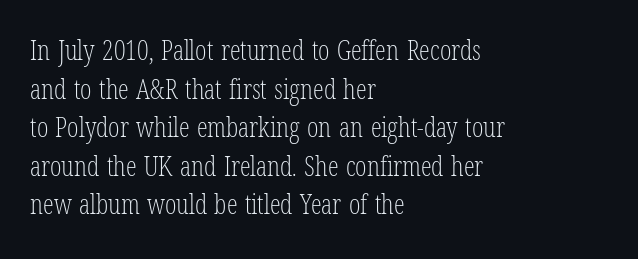
{"italic": "no", "bold": "no", "underline": "no", "align": "left", "line_spacing": "normal", "line_spacing_ratio": 1.43, "letter_spacing": "normal", "letter_spacing_em": 0.0, "glyph_px": 27}
